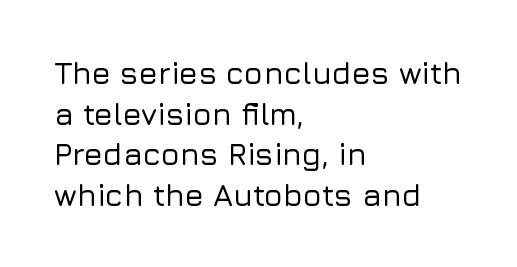
The image shows 31 px sans-serif type, upright; set left-aligned, normal line spacing (1.31x), normal letter spacing, not underlined; low stroke contrast and a medium x-height.
